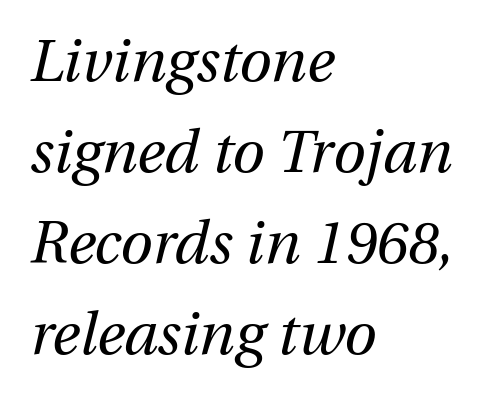
Q: Is the text bold? A: No.
Q: Is the text italic (slanted)? A: Yes, it leans right by about 12 degrees.
Q: Is the text underlined? A: No.
Q: How is the paragraph aligned? A: Left-aligned.
Q: Is the spacing between letters normal or unusually wide? A: Normal.
Q: Is the spacing between lines tight, normal or loose? A: Normal.
Q: Width (condensed, normal, or wide)? A: Normal.
Q: Stroke contrast? A: Medium.
Q: x-height? A: Medium.
Q: Monospaced? A: No.
